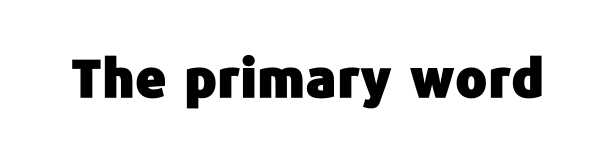
The image shows 53 px sans-serif type, upright; set normal letter spacing, not underlined; low stroke contrast and a medium x-height.
